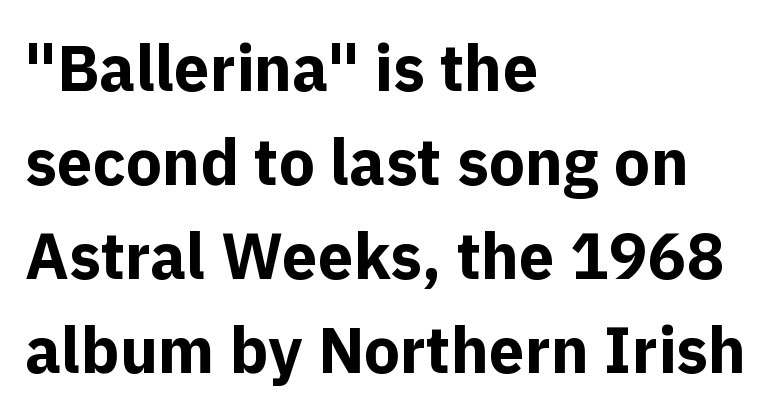
Q: Is the text bold? A: Yes.
Q: Is the text italic (slanted)? A: No, it is upright.
Q: Is the typeface a serif or a sans-serif typeface? A: Sans-serif.
Q: Is the text underlined? A: No.
Q: How is the paragraph aligned? A: Left-aligned.
Q: Is the spacing between letters normal or unusually wide? A: Normal.
Q: Is the spacing between lines tight, normal or loose? A: Normal.
Q: Width (condensed, normal, or wide)? A: Normal.
Q: x-height? A: Medium.
Q: Monospaced? A: No.
